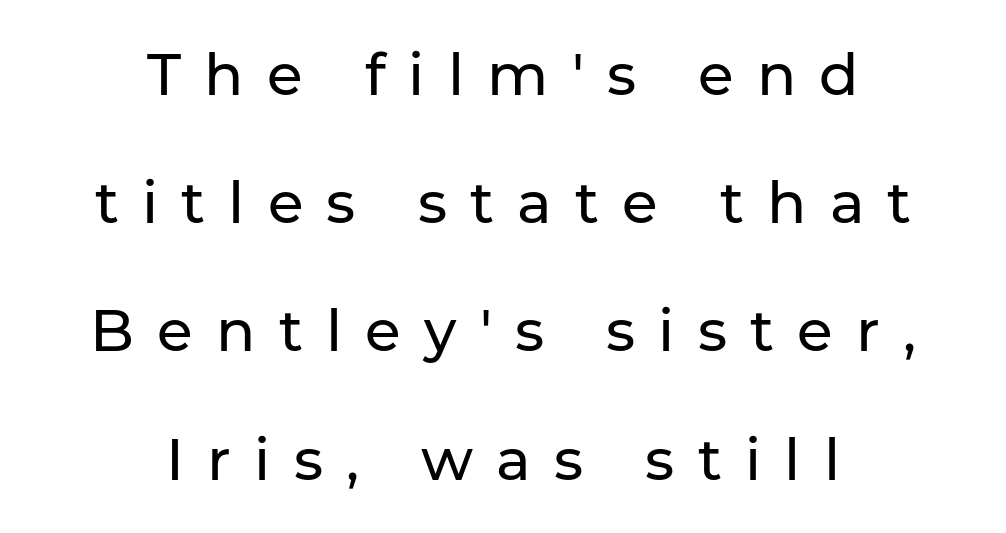
The image shows 58 px sans-serif type, upright; set centered, loose line spacing (2.21x), unusually wide letter spacing (+0.4 em), not underlined; low stroke contrast and a medium x-height.
